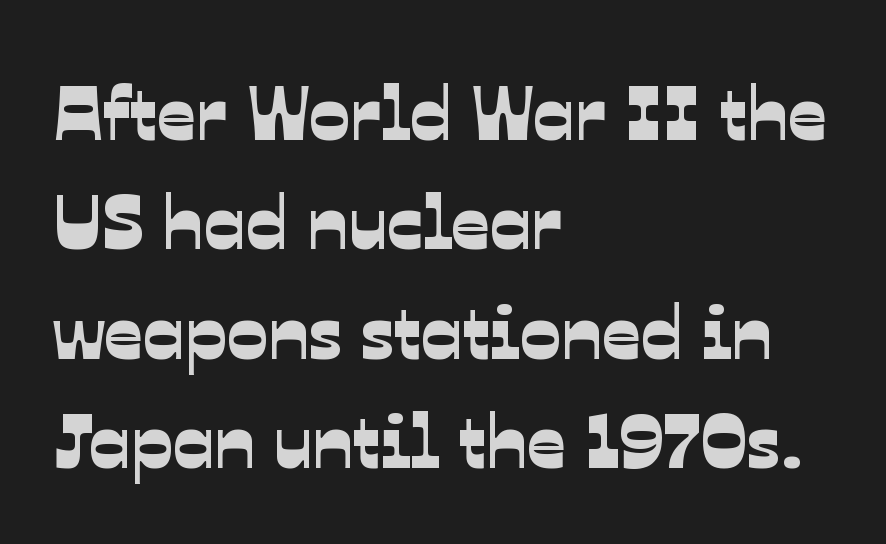
The image shows 76 px sans-serif type; set left-aligned, normal line spacing (1.44x), normal letter spacing, not underlined; low stroke contrast and a medium x-height.
